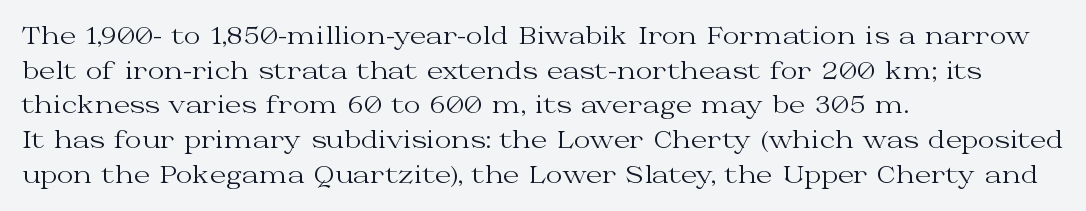
Vertical strokes here are truly vertical. Is the block centered? No — it sits flush against the left margin. Standard letterfit; no display-style spreading of the glyphs. This is not heavy type; no bold has been used.
